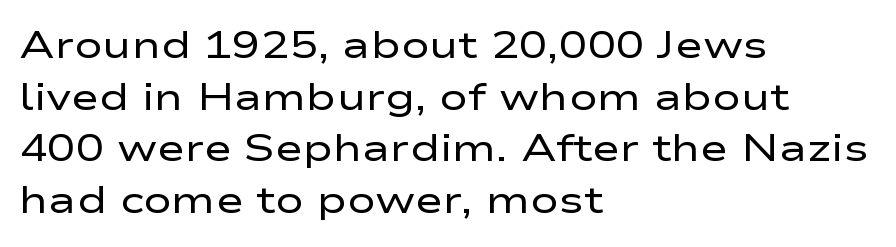
Q: Is the text bold? A: No.
Q: Is the text italic (slanted)? A: No, it is upright.
Q: Is the typeface a serif or a sans-serif typeface? A: Sans-serif.
Q: Is the text underlined? A: No.
Q: How is the paragraph aligned? A: Left-aligned.
Q: Is the spacing between letters normal or unusually wide? A: Normal.
Q: Is the spacing between lines tight, normal or loose? A: Normal.
Q: Width (condensed, normal, or wide)? A: Wide.
Q: Stroke contrast? A: Low.
Q: x-height? A: Medium.
Q: Monospaced? A: No.
